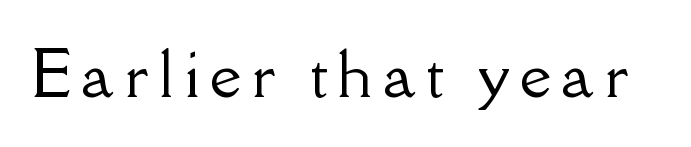
Clear beneath every line of the passage. Posture: upright roman. Each letter keeps its own natural width here, so spacing adapts to shape. Examine the stroke ends and you'll spot serifs.
